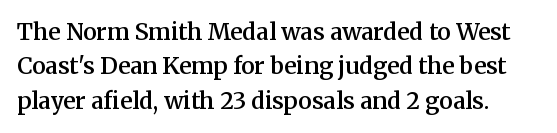
The image shows 23 px text type, upright; set normal line spacing (1.5x), normal letter spacing, not underlined.
